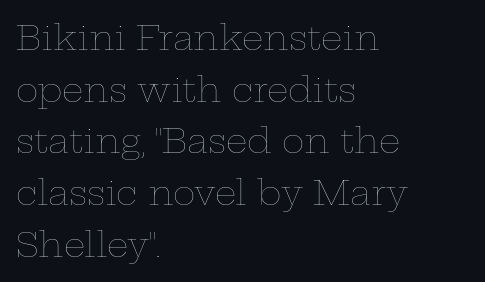
{"italic": "no", "bold": "no", "weight": "thin", "width": "wide", "stroke_contrast": "low", "x_height": "medium", "monospaced": "no", "underline": "no", "align": "left", "line_spacing": "normal", "line_spacing_ratio": 1.52, "letter_spacing": "normal", "letter_spacing_em": 0.0, "glyph_px": 34}
